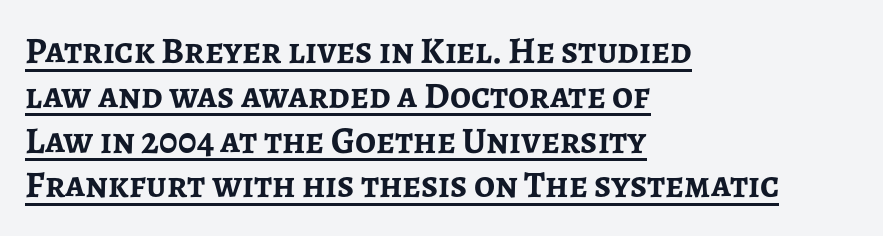
Glance below the letters and you will spot a drawn line. Emphasis by weight is at full strength: bold. The horizontal fit of the characters is conventional and even. Font category for this specimen: sans-serif.
